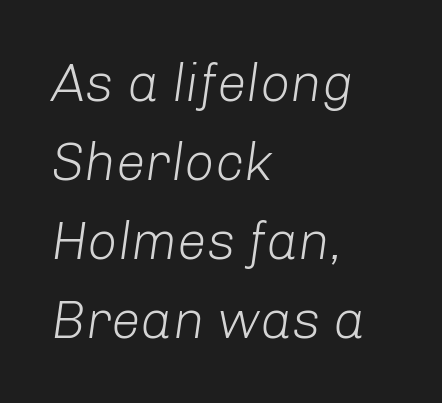
The image shows 53 px light type, italic (leaning right); set left-aligned, normal line spacing (1.49x), normal letter spacing, not underlined; low stroke contrast and a medium x-height.
